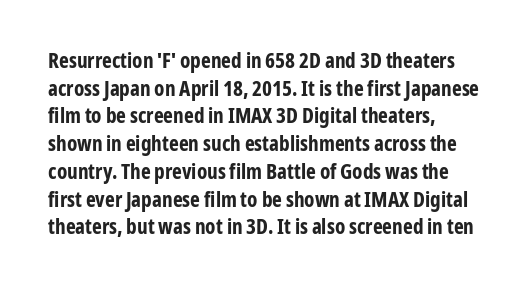
The image shows 21 px bold type, upright; set left-aligned, normal line spacing (1.32x), normal letter spacing, not underlined.
